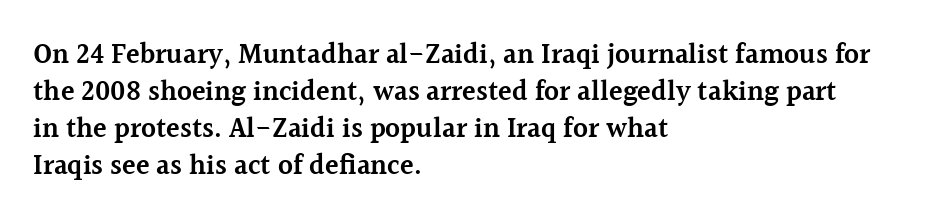
{"serif": "yes", "italic": "no", "bold": "semi", "weight": "semibold", "width": "normal", "x_height": "medium", "monospaced": "no", "underline": "no", "align": "left", "line_spacing": "normal", "line_spacing_ratio": 1.32, "letter_spacing": "normal", "letter_spacing_em": 0.0, "glyph_px": 28}
